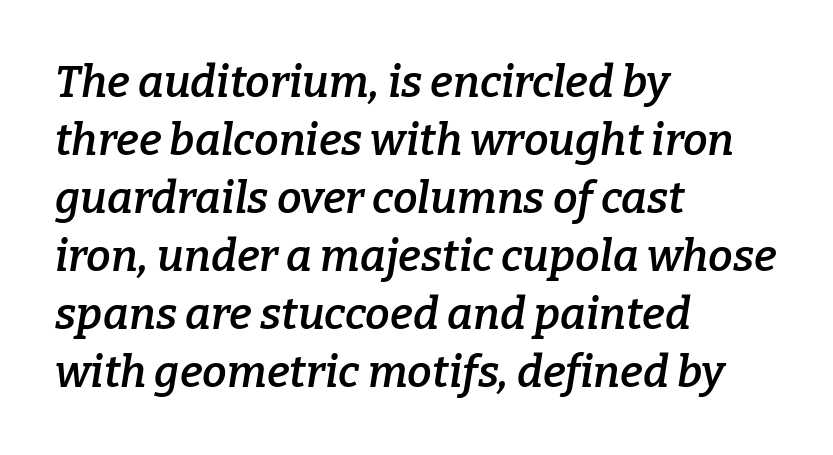
These lines are rendered in a variable-pitch font. If you measured baseline to baseline, you'd find a middling distance. Designer's note — italics engaged. Letterform terminals end in serifs throughout the passage.
